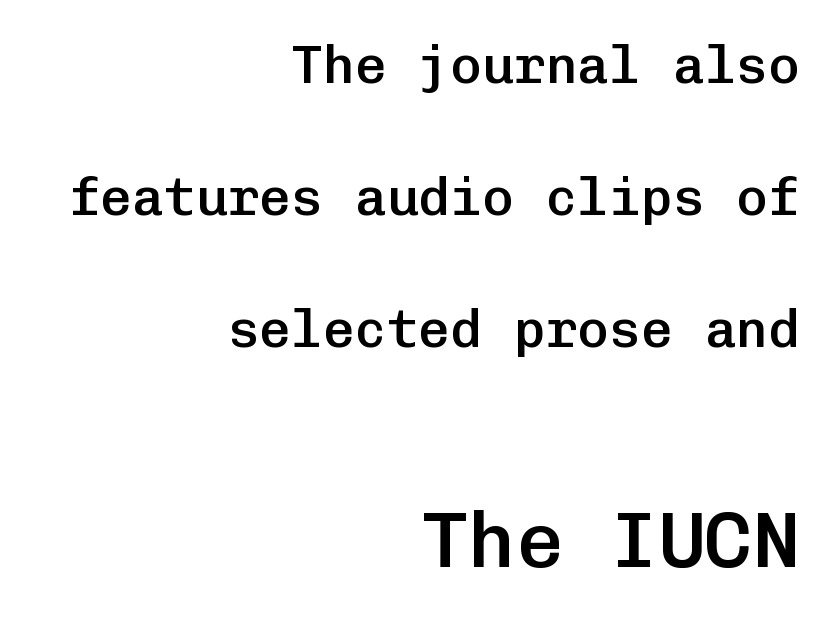
The image shows 79 px semibold sans-serif type, upright, monospaced; set right-aligned, loose line spacing (2.49x), normal letter spacing, not underlined; the second (bottom) block is 1.49x larger; low stroke contrast and a medium x-height.
